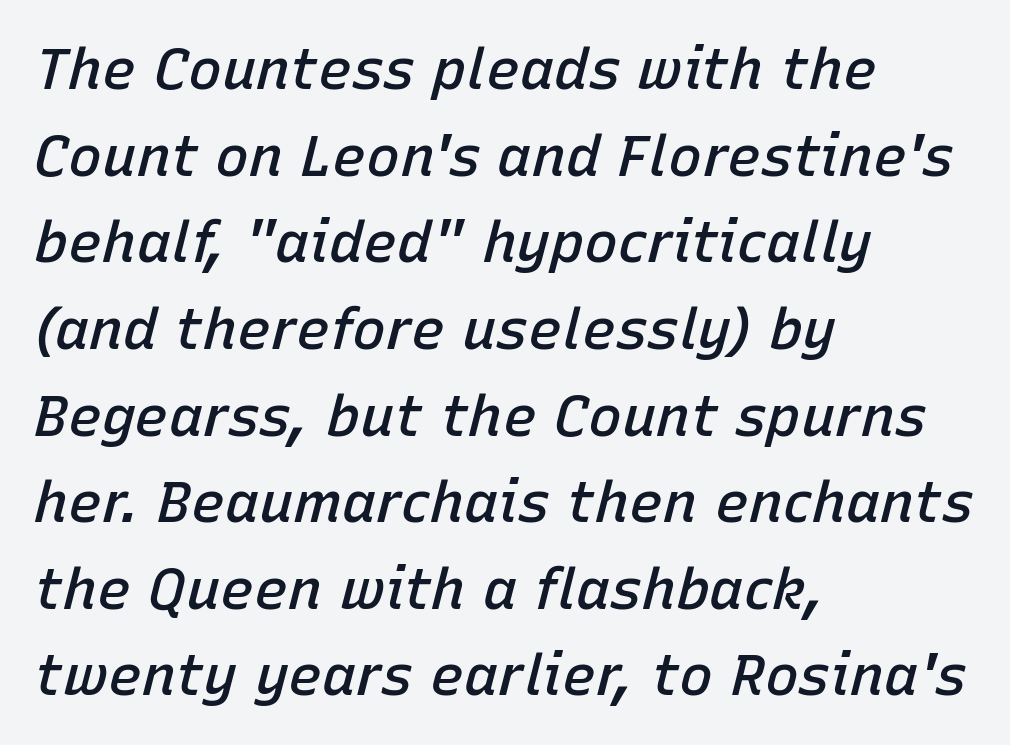
Q: Is the text bold? A: Semi-bold.
Q: Is the text italic (slanted)? A: Yes, it leans right by about 15 degrees.
Q: Is the text underlined? A: No.
Q: How is the paragraph aligned? A: Left-aligned.
Q: Is the spacing between letters normal or unusually wide? A: Normal.
Q: Is the spacing between lines tight, normal or loose? A: Normal.
Q: Width (condensed, normal, or wide)? A: Normal.
Q: Stroke contrast? A: Low.
Q: x-height? A: Medium.
Q: Monospaced? A: No.
